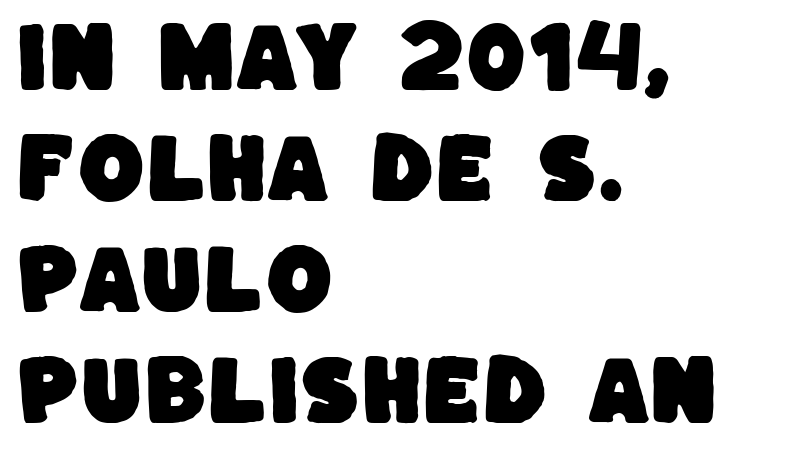
{"serif": "no", "width": "normal", "stroke_contrast": "low", "x_height": "large", "monospaced": "no", "underline": "no", "align": "left", "line_spacing": "normal", "line_spacing_ratio": 1.44, "letter_spacing": "normal", "letter_spacing_em": 0.0, "glyph_px": 77}
